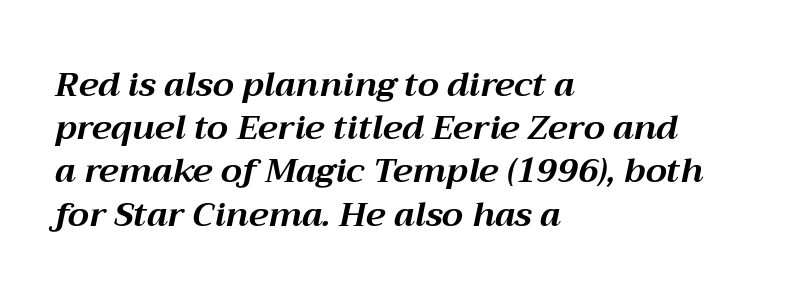
This sample is left-justified, so line endings fall wherever the words run out. Looking at the ascenders, they clearly lean. The gaps between neighbouring characters are ordinary and unremarkable. Evenly set lines give the paragraph a standard silhouette. Chunky letters — that's bold for sure.
